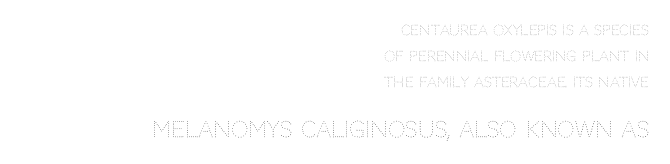
The image shows 22 px text type, upright; set right-aligned, line spacing 1.84x, normal letter spacing, not underlined; the second (bottom) block is 1.57x larger.
